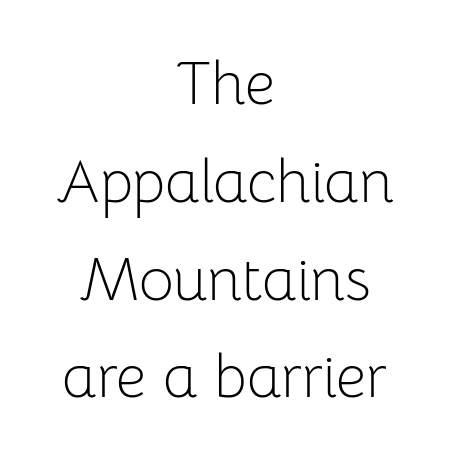
Q: Is the text bold? A: No.
Q: Is the text italic (slanted)? A: No, it is upright.
Q: Is the typeface a serif or a sans-serif typeface? A: Sans-serif.
Q: Is the text underlined? A: No.
Q: How is the paragraph aligned? A: Centered.
Q: Is the spacing between letters normal or unusually wide? A: Normal.
Q: Is the spacing between lines tight, normal or loose? A: Normal.
Q: Width (condensed, normal, or wide)? A: Normal.
Q: Stroke contrast? A: Low.
Q: x-height? A: Medium.
Q: Monospaced? A: No.
